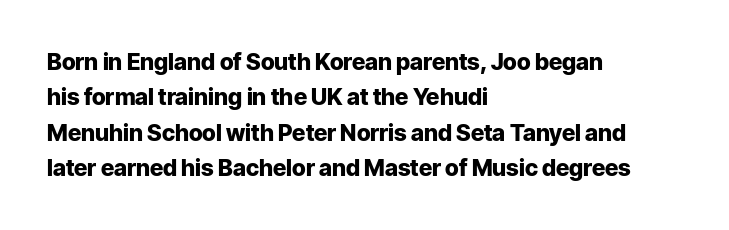
Q: Is the text bold? A: Yes.
Q: Is the text italic (slanted)? A: No, it is upright.
Q: Is the text underlined? A: No.
Q: How is the paragraph aligned? A: Left-aligned.
Q: Is the spacing between letters normal or unusually wide? A: Normal.
Q: Is the spacing between lines tight, normal or loose? A: Normal.
